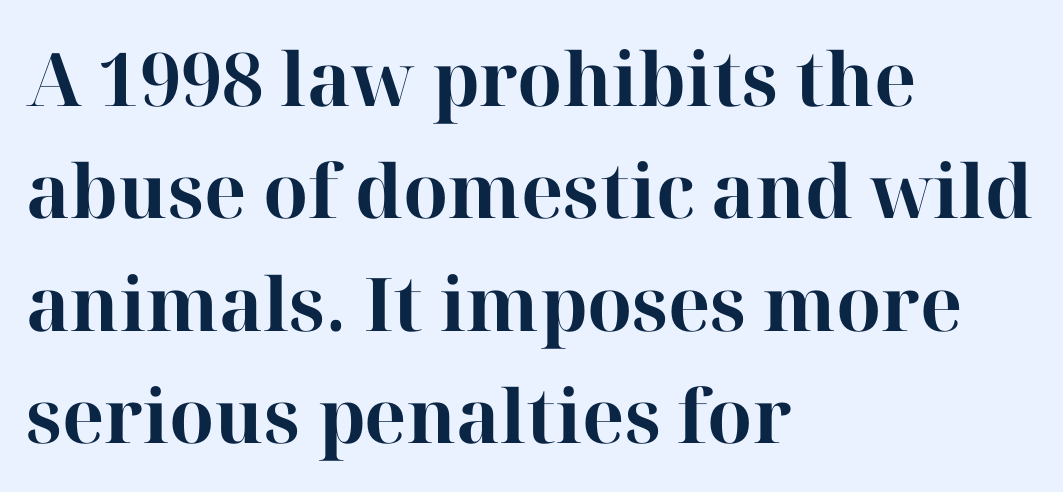
{"serif": "yes", "italic": "no", "bold": "yes", "weight": "bold", "width": "normal", "stroke_contrast": "high", "x_height": "medium", "monospaced": "no", "underline": "no", "align": "left", "line_spacing": "normal", "line_spacing_ratio": 1.52, "letter_spacing": "normal", "letter_spacing_em": 0.0, "glyph_px": 74}
